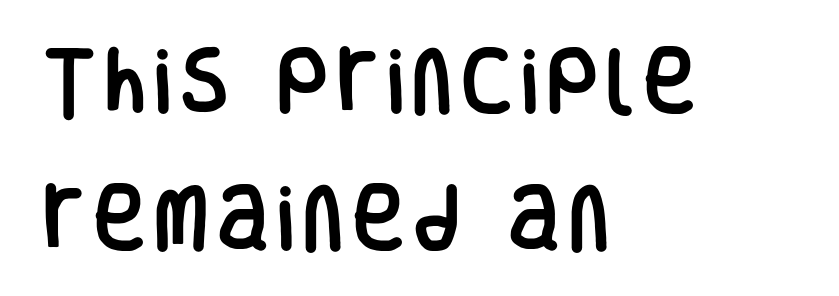
Q: Is the text italic (slanted)? A: No, it is upright.
Q: Is the typeface a serif or a sans-serif typeface? A: Sans-serif.
Q: Is the text underlined? A: No.
Q: How is the paragraph aligned? A: Left-aligned.
Q: Is the spacing between lines tight, normal or loose? A: Loose.
Q: Width (condensed, normal, or wide)? A: Condensed.
Q: Stroke contrast? A: Low.
Q: x-height? A: Large.
Q: Monospaced? A: No.
